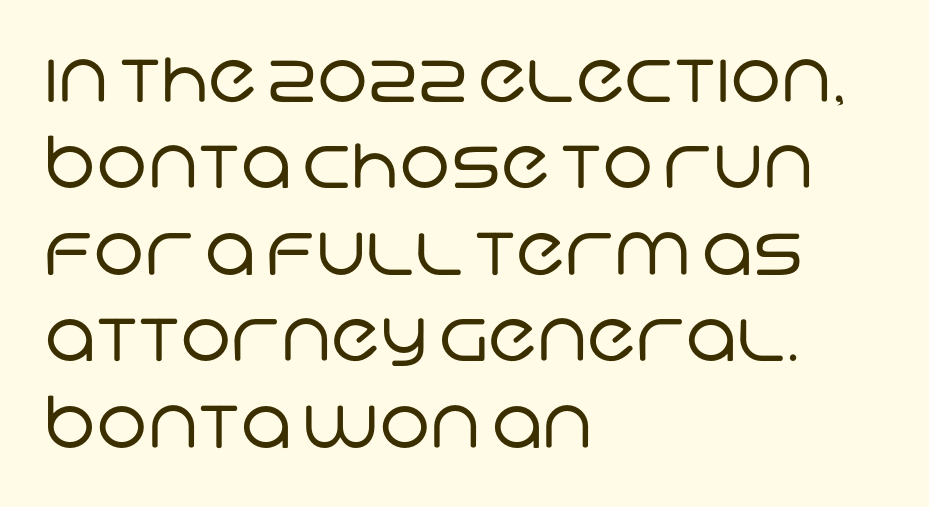
Q: Is the text bold? A: No.
Q: Is the typeface a serif or a sans-serif typeface? A: Sans-serif.
Q: Is the text underlined? A: No.
Q: How is the paragraph aligned? A: Left-aligned.
Q: Is the spacing between letters normal or unusually wide? A: Normal.
Q: Width (condensed, normal, or wide)? A: Normal.
Q: Stroke contrast? A: Low.
Q: x-height? A: Large.
Q: Monospaced? A: No.
